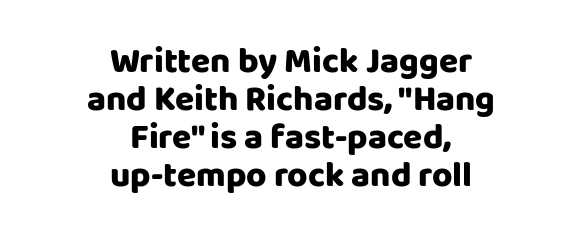
{"serif": "no", "italic": "no", "bold": "yes", "weight": "heavy", "width": "normal", "stroke_contrast": "low", "x_height": "large", "monospaced": "no", "underline": "no", "align": "center", "line_spacing": "tight", "line_spacing_ratio": 1.09, "letter_spacing": "normal", "letter_spacing_em": 0.0, "glyph_px": 35}
